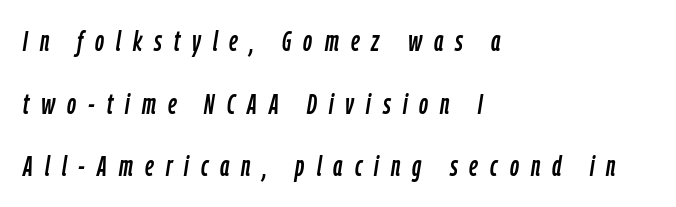
Q: Is the text italic (slanted)? A: Yes, it leans right by about 9 degrees.
Q: Is the text underlined? A: No.
Q: How is the paragraph aligned? A: Left-aligned.
Q: Is the spacing between letters normal or unusually wide? A: Unusually wide.
Q: Is the spacing between lines tight, normal or loose? A: Loose.
Q: Width (condensed, normal, or wide)? A: Condensed.
Q: Stroke contrast? A: Low.
Q: x-height? A: Medium.
Q: Monospaced? A: No.
